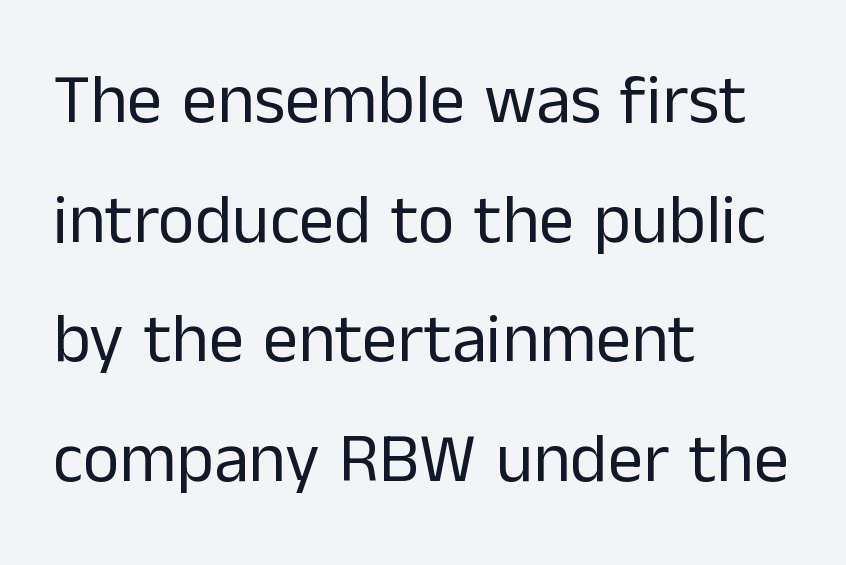
The lettering holds an erect, upright posture throughout. Regarding serifs, this sample does without them. Varying glyph widths throughout — classic text-font behaviour. The weight tops out at a normal text grade.
